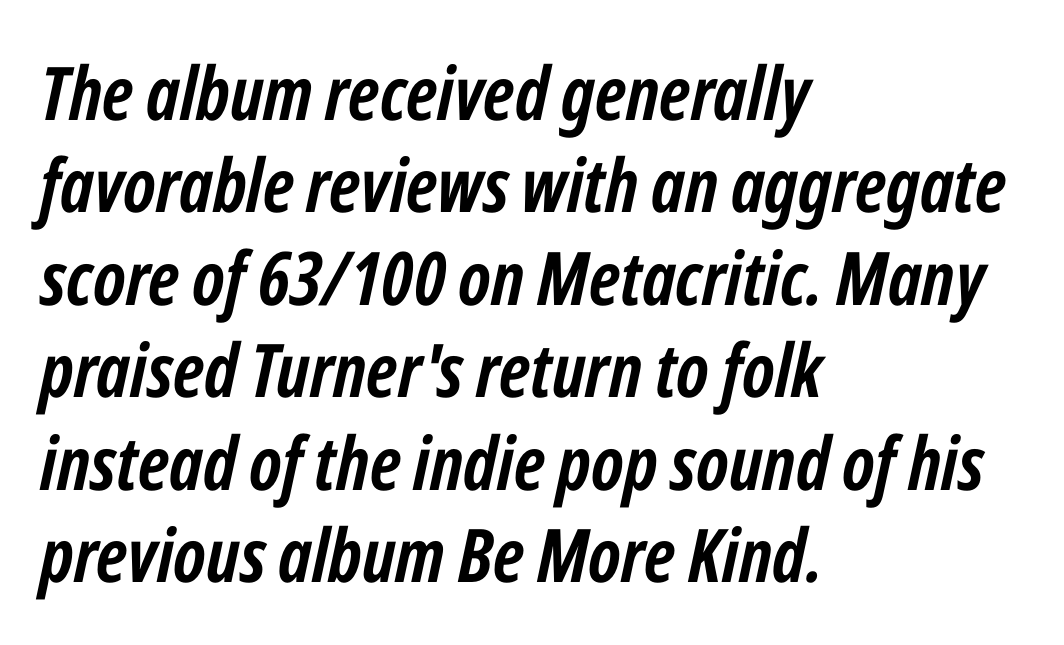
Q: Is the text bold? A: Yes.
Q: Is the text italic (slanted)? A: Yes, it leans right by about 12 degrees.
Q: Is the text underlined? A: No.
Q: How is the paragraph aligned? A: Left-aligned.
Q: Is the spacing between letters normal or unusually wide? A: Normal.
Q: Is the spacing between lines tight, normal or loose? A: Normal.
Q: Width (condensed, normal, or wide)? A: Condensed.
Q: Stroke contrast? A: Low.
Q: x-height? A: Medium.
Q: Monospaced? A: No.
